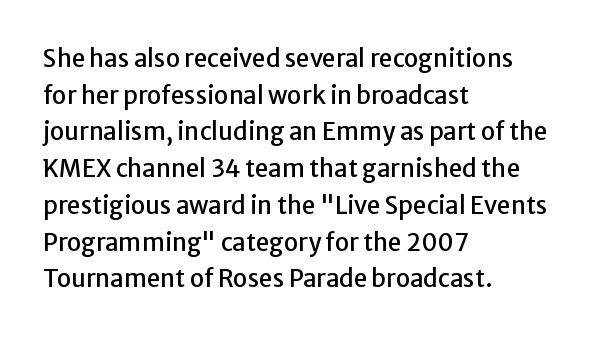
The image shows 24 px text type, upright; set left-aligned, normal line spacing (1.53x), normal letter spacing, not underlined.
